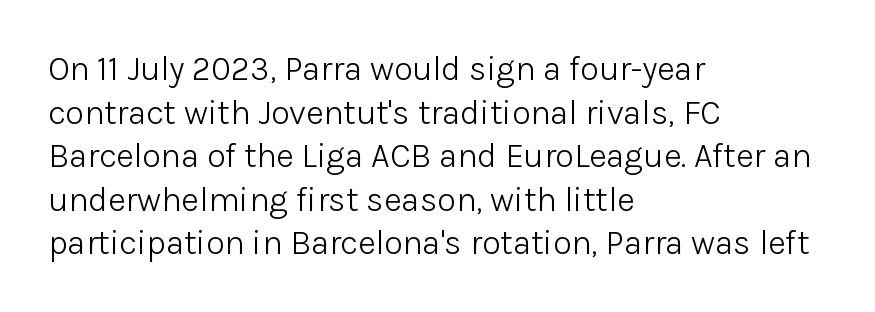
The image shows 34 px light sans-serif type, upright; set left-aligned, normal line spacing (1.28x), normal letter spacing, not underlined; low stroke contrast and a medium x-height.
